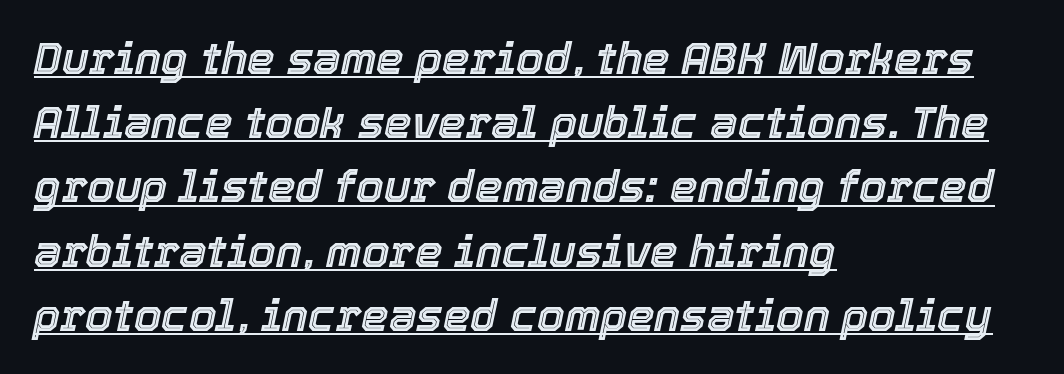
The image shows 44 px text type, italic (leaning right); set left-aligned, normal line spacing (1.46x), normal letter spacing, underlined; a medium x-height.
